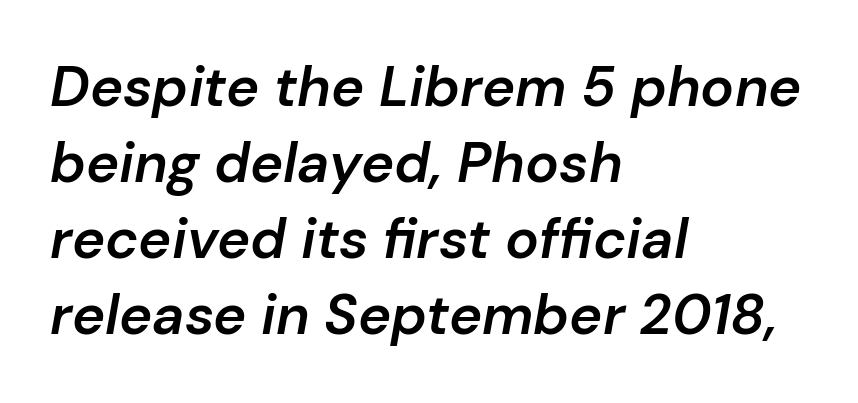
{"italic": "yes", "lean": "right", "slant_degrees": 10, "bold": "semi", "weight": "semibold", "width": "normal", "stroke_contrast": "low", "x_height": "medium", "monospaced": "no", "underline": "no", "align": "left", "line_spacing": "normal", "line_spacing_ratio": 1.36, "letter_spacing": "normal", "letter_spacing_em": 0.0, "glyph_px": 56}
